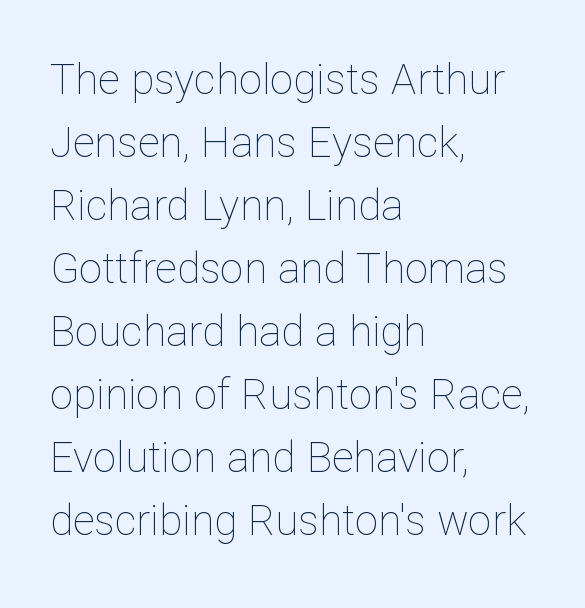
Q: Is the text bold? A: No.
Q: Is the text italic (slanted)? A: No, it is upright.
Q: Is the text underlined? A: No.
Q: How is the paragraph aligned? A: Left-aligned.
Q: Is the spacing between letters normal or unusually wide? A: Normal.
Q: Is the spacing between lines tight, normal or loose? A: Normal.
Q: Width (condensed, normal, or wide)? A: Normal.
Q: Stroke contrast? A: Low.
Q: x-height? A: Medium.
Q: Monospaced? A: No.
